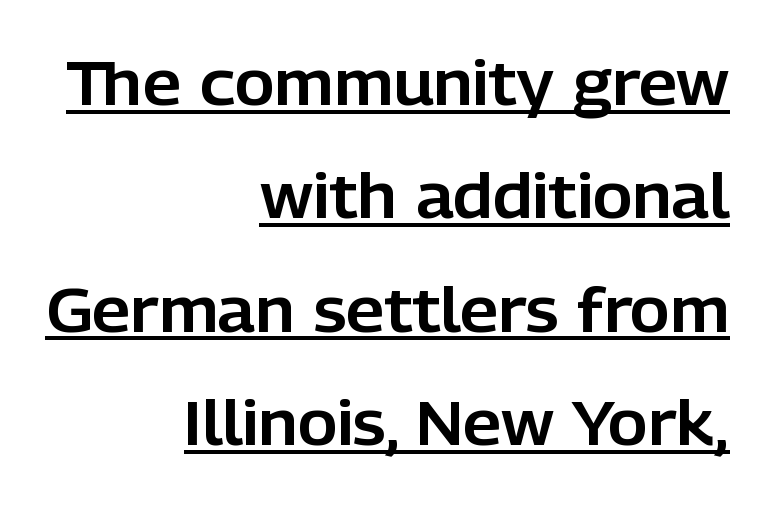
Q: Is the text italic (slanted)? A: No, it is upright.
Q: Is the typeface a serif or a sans-serif typeface? A: Sans-serif.
Q: Is the text underlined? A: Yes.
Q: How is the paragraph aligned? A: Right-aligned.
Q: Is the spacing between letters normal or unusually wide? A: Normal.
Q: Width (condensed, normal, or wide)? A: Normal.
Q: Stroke contrast? A: Low.
Q: x-height? A: Medium.
Q: Monospaced? A: No.
